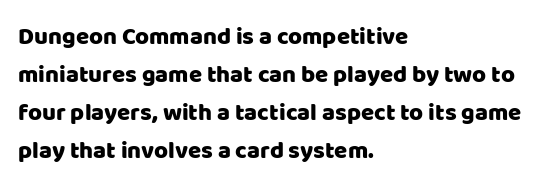
A normal amount of white space separates one row of letters from the next. In terms of letterspacing, this is plain default setting. Quick note: not italic, upright. Only glyphs here, with clear space below each row. Horizontally, the lines are justified to the leading edge only.
